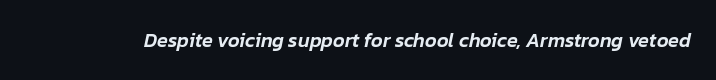
{"italic": "yes", "lean": "right", "slant_degrees": 12, "underline": "no", "letter_spacing": "normal", "letter_spacing_em": 0.0, "glyph_px": 20}
